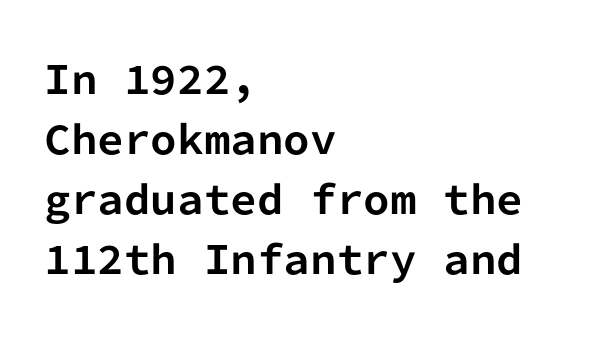
{"serif": "no", "italic": "no", "bold": "yes", "weight": "bold", "width": "normal", "stroke_contrast": "low", "x_height": "medium", "monospaced": "yes", "underline": "no", "align": "left", "line_spacing": "normal", "line_spacing_ratio": 1.58, "letter_spacing": "normal", "letter_spacing_em": 0.0, "glyph_px": 38}
